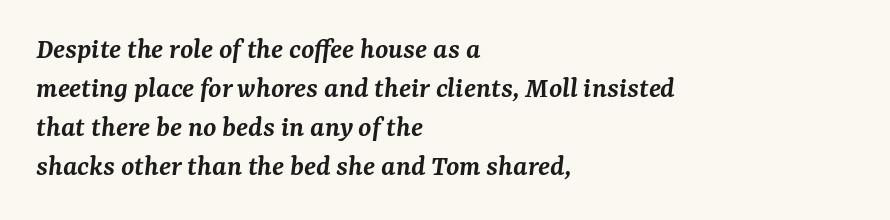
Clear beneath every line of the passage. Set as a demibold, roughly 600 on the weight scale. The typesetter chose a ragged-right arrangement here. The leading is moderate, giving the passage an even texture. Spacing verdict: proportional, widths tailored to each character.
